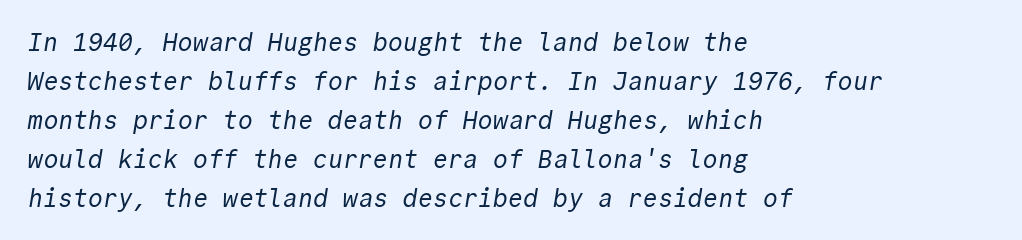
The image shows 25 px text type; set left-aligned, normal line spacing (1.56x), normal letter spacing, not underlined.
